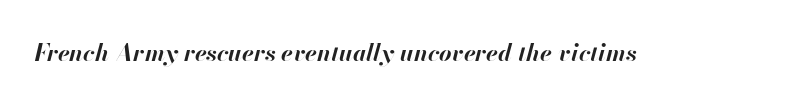
The image shows 24 px bold type, italic (leaning right); set normal letter spacing, not underlined.
